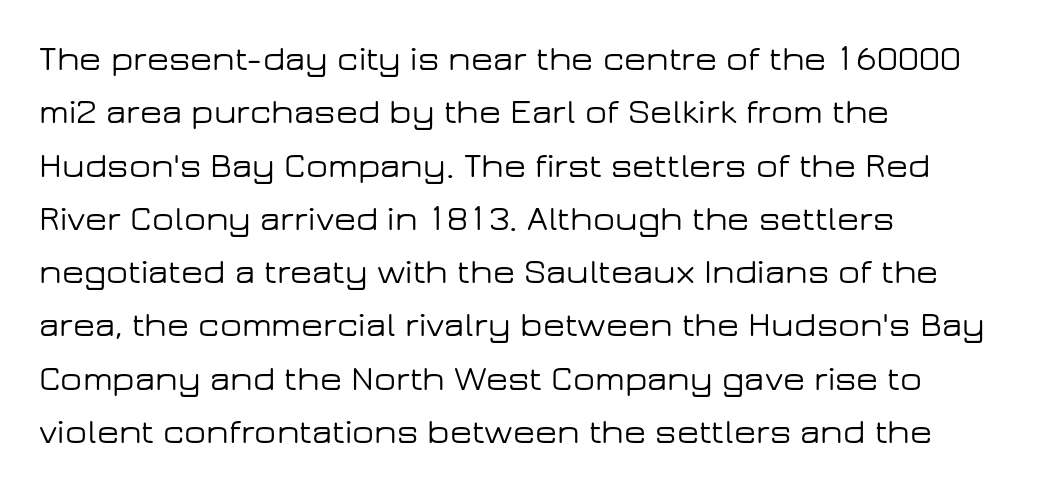
{"serif": "no", "italic": "no", "width": "wide", "stroke_contrast": "low", "x_height": "medium", "monospaced": "no", "underline": "no", "align": "left", "line_spacing": "normal", "line_spacing_ratio": 1.48, "letter_spacing": "normal", "letter_spacing_em": 0.0, "glyph_px": 36}
